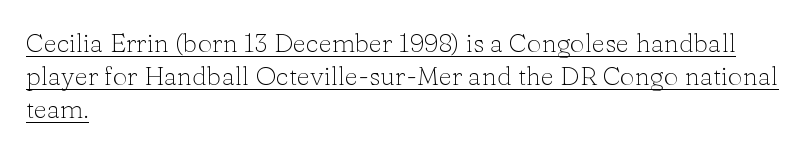
{"italic": "no", "bold": "no", "underline": "yes", "align": "left", "line_spacing": "normal", "line_spacing_ratio": 1.27, "letter_spacing": "normal", "letter_spacing_em": 0.0, "glyph_px": 26}
